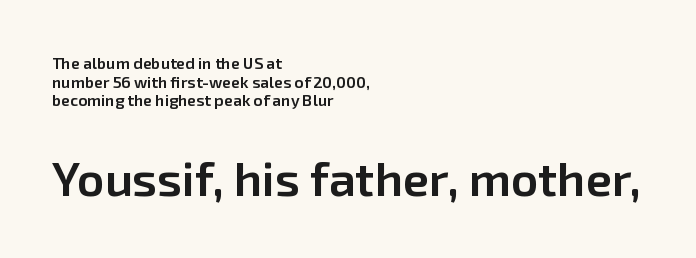
The paragraph shown leans on its left margin. The passage shown is typed in a proportional face where columns would drift. Serif or sans? Sans — the stroke terminals are bare. Does extra space separate the letters? No, they use regular spacing.
